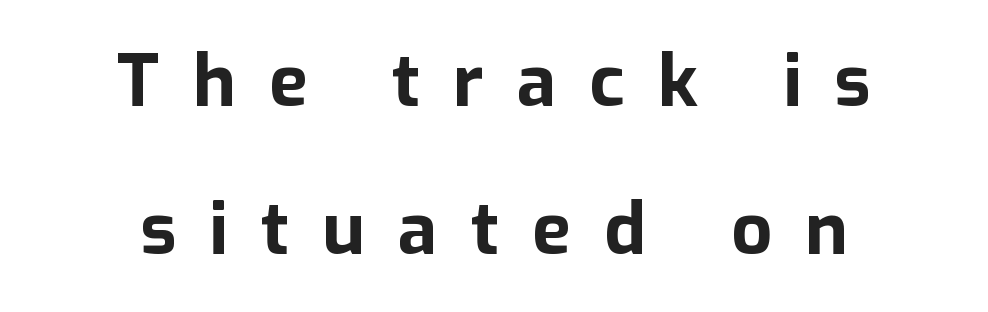
{"serif": "no", "italic": "no", "bold": "yes", "weight": "bold", "width": "normal", "stroke_contrast": "low", "x_height": "medium", "monospaced": "no", "underline": "no", "align": "center", "line_spacing": "loose", "line_spacing_ratio": 2.06, "letter_spacing": "wide", "letter_spacing_em": 0.46, "glyph_px": 72}
